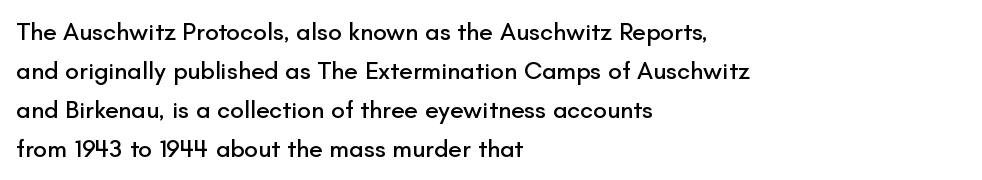
The image shows 25 px text type, upright; set left-aligned, normal line spacing (1.56x), normal letter spacing, not underlined.
